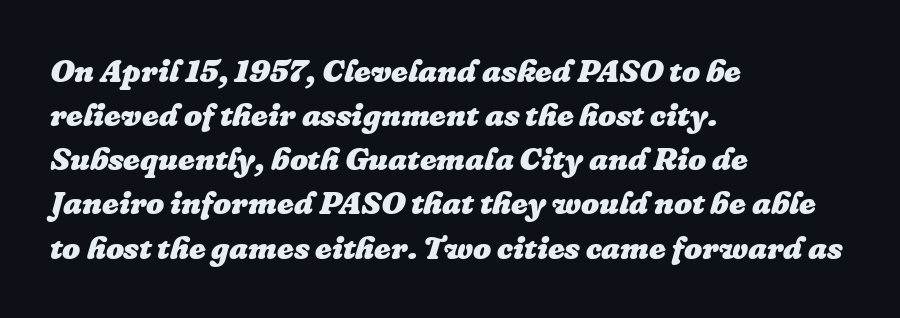
Q: Is the text bold? A: Yes.
Q: Is the text italic (slanted)? A: Yes, it leans right by about 16 degrees.
Q: Is the text underlined? A: No.
Q: How is the paragraph aligned? A: Left-aligned.
Q: Is the spacing between letters normal or unusually wide? A: Normal.
Q: Is the spacing between lines tight, normal or loose? A: Normal.
Q: Width (condensed, normal, or wide)? A: Normal.
Q: Stroke contrast? A: Low.
Q: x-height? A: Medium.
Q: Monospaced? A: No.
